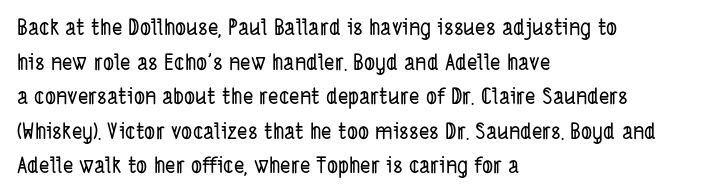
The image shows 22 px text type; set left-aligned, normal line spacing (1.57x), normal letter spacing, not underlined.
